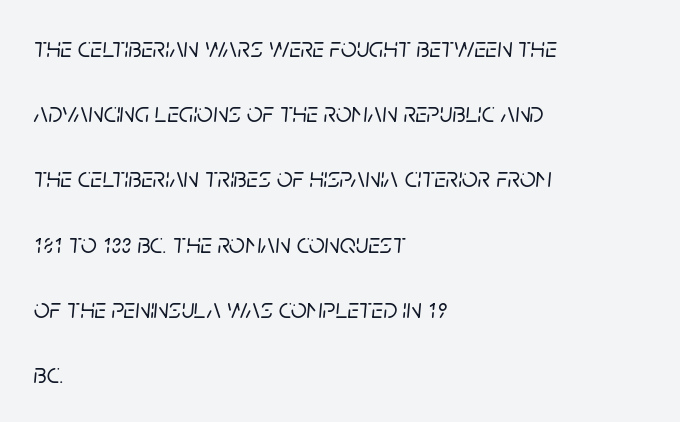
{"italic": "yes", "lean": "right", "slant_degrees": 5, "width": "normal", "stroke_contrast": "low", "x_height": "large", "monospaced": "no", "underline": "no", "align": "left", "line_spacing": "loose", "line_spacing_ratio": 2.33, "letter_spacing": "normal", "letter_spacing_em": 0.0, "glyph_px": 28}
